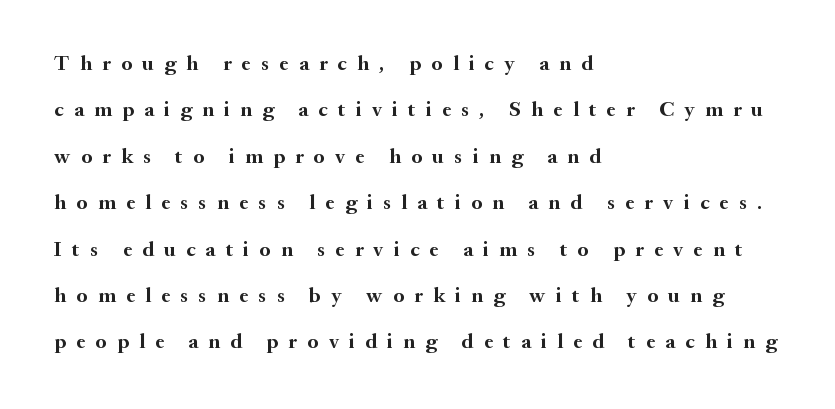
Q: Is the text bold? A: Yes.
Q: Is the text italic (slanted)? A: No, it is upright.
Q: Is the text underlined? A: No.
Q: How is the paragraph aligned? A: Left-aligned.
Q: Is the spacing between letters normal or unusually wide? A: Unusually wide.
Q: Is the spacing between lines tight, normal or loose? A: Loose.
